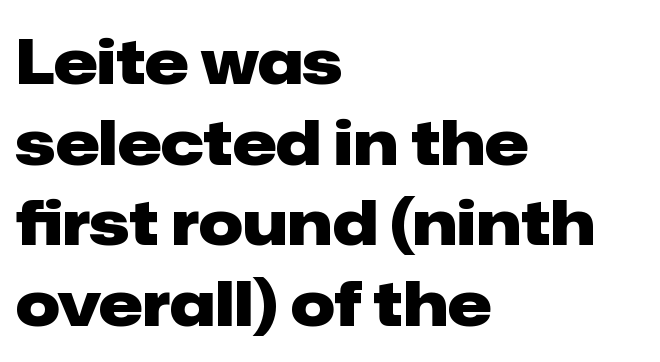
{"serif": "no", "italic": "no", "bold": "yes", "weight": "heavy", "width": "normal", "stroke_contrast": "low", "x_height": "medium", "monospaced": "no", "underline": "no", "align": "left", "line_spacing": "normal", "line_spacing_ratio": 1.3, "letter_spacing": "normal", "letter_spacing_em": 0.0, "glyph_px": 62}
